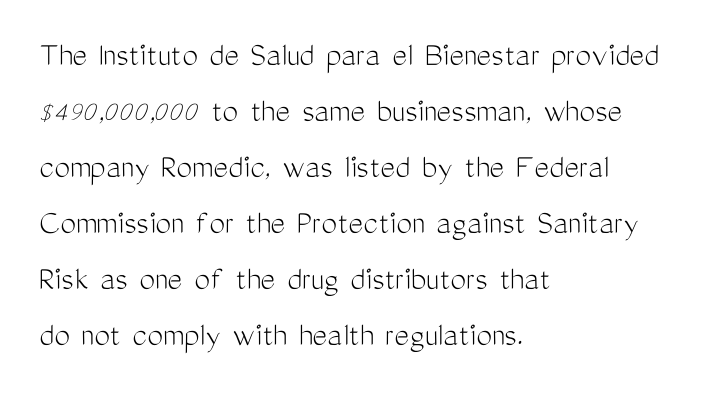
The image shows 35 px light, condensed sans-serif type, upright; set left-aligned, normal line spacing (1.6x), normal letter spacing, not underlined; medium stroke contrast and a medium x-height.
